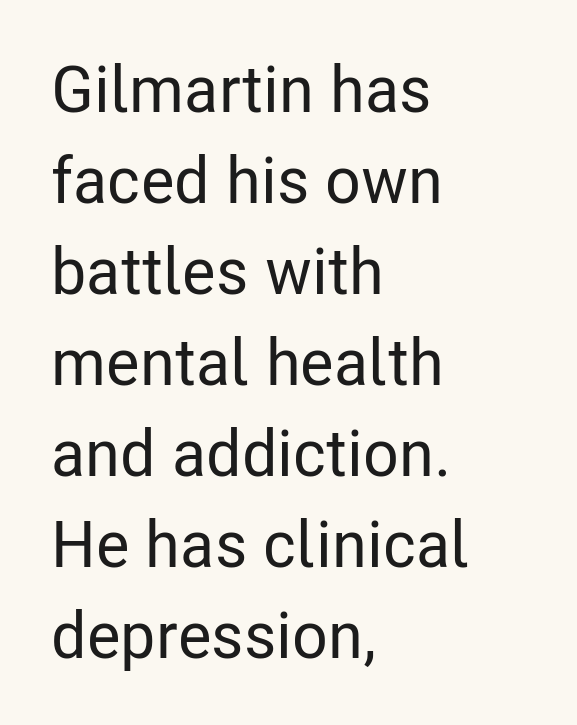
The image shows 65 px condensed sans-serif type, upright; set left-aligned, normal line spacing (1.4x), normal letter spacing, not underlined; low stroke contrast and a medium x-height.
